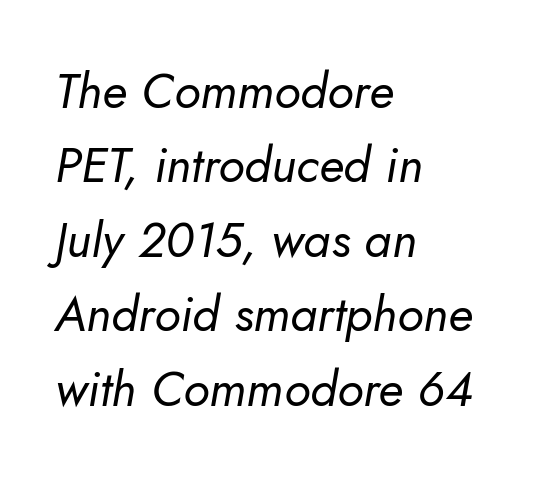
Q: Is the text bold? A: No.
Q: Is the text italic (slanted)? A: Yes, it leans right by about 10 degrees.
Q: Is the text underlined? A: No.
Q: How is the paragraph aligned? A: Left-aligned.
Q: Is the spacing between letters normal or unusually wide? A: Normal.
Q: Is the spacing between lines tight, normal or loose? A: Normal.
Q: Width (condensed, normal, or wide)? A: Normal.
Q: Stroke contrast? A: Low.
Q: x-height? A: Small.
Q: Monospaced? A: No.
